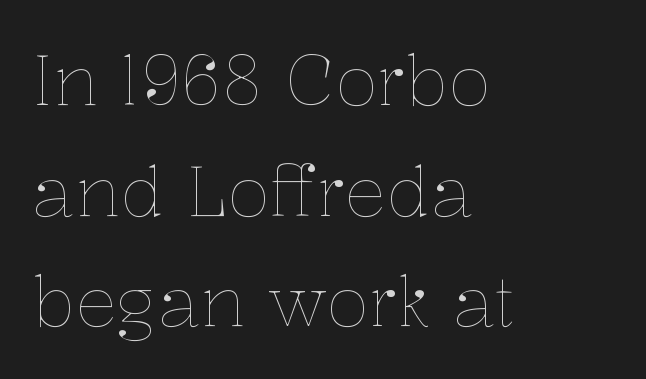
The image shows 70 px thin type, upright; set left-aligned, normal line spacing (1.58x), normal letter spacing, not underlined; low stroke contrast and a medium x-height.
